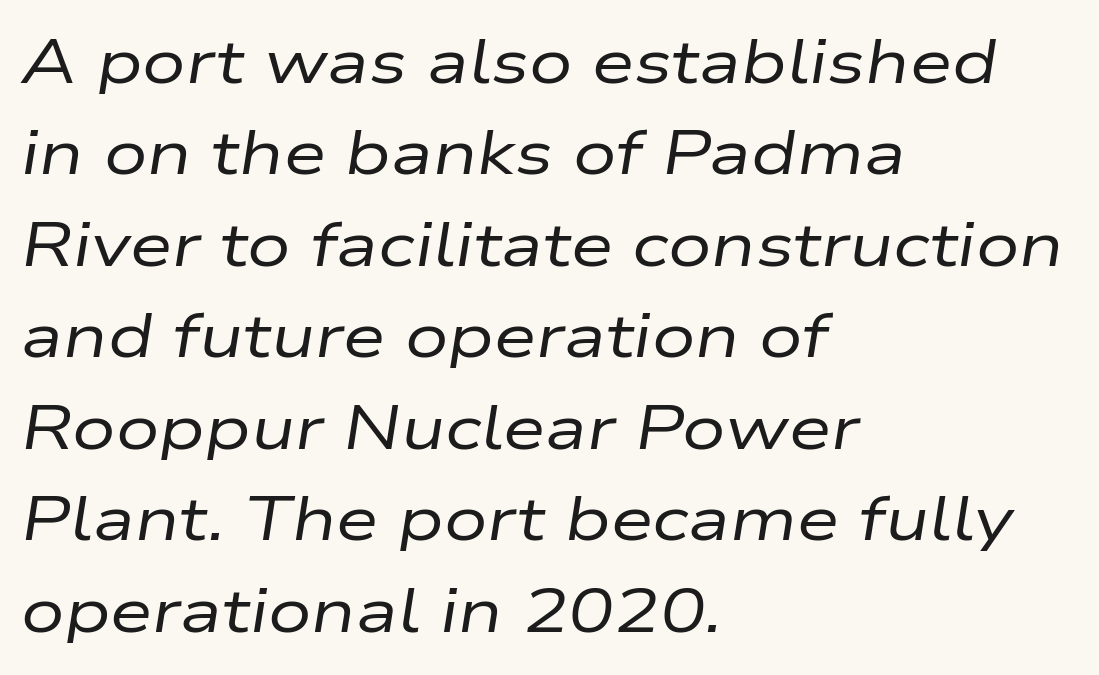
{"italic": "yes", "lean": "right", "slant_degrees": 9, "bold": "no", "weight": "regular", "width": "wide", "stroke_contrast": "low", "x_height": "medium", "monospaced": "no", "underline": "no", "align": "left", "line_spacing": "normal", "line_spacing_ratio": 1.5, "letter_spacing": "normal", "letter_spacing_em": 0.0, "glyph_px": 61}
